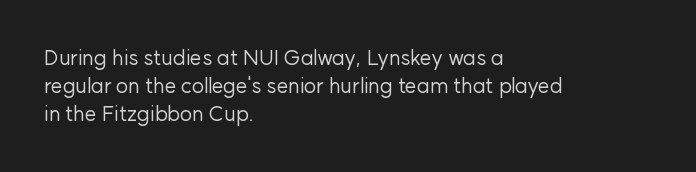
The image shows 21 px text type, upright; set left-aligned, normal line spacing (1.34x), normal letter spacing, not underlined.
